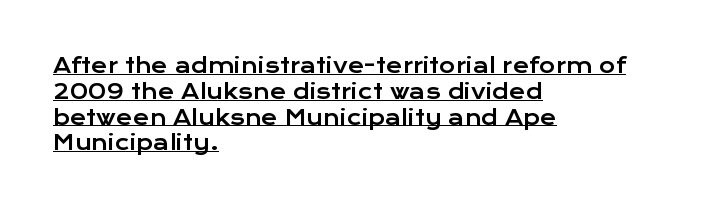
Q: Is the text italic (slanted)? A: No, it is upright.
Q: Is the text underlined? A: Yes.
Q: How is the paragraph aligned? A: Left-aligned.
Q: Is the spacing between letters normal or unusually wide? A: Normal.
Q: Is the spacing between lines tight, normal or loose? A: Normal.
